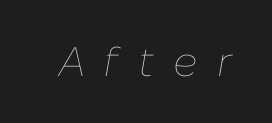
{"italic": "yes", "lean": "right", "slant_degrees": 10, "bold": "no", "weight": "thin", "width": "normal", "stroke_contrast": "low", "x_height": "medium", "monospaced": "no", "underline": "no", "letter_spacing": "wide", "letter_spacing_em": 0.47, "glyph_px": 41}
